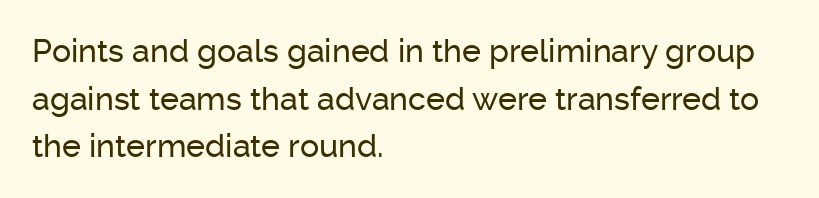
{"serif": "no", "italic": "no", "width": "normal", "stroke_contrast": "low", "x_height": "medium", "monospaced": "no", "underline": "no", "align": "left", "line_spacing": "normal", "line_spacing_ratio": 1.49, "letter_spacing": "normal", "letter_spacing_em": 0.0, "glyph_px": 32}
